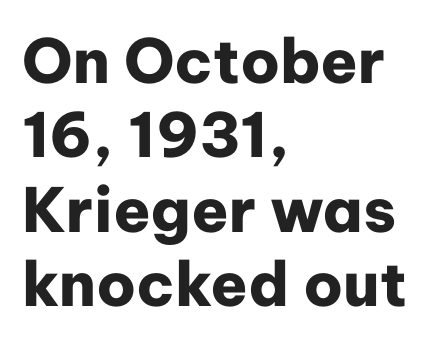
A typesetter would call this proportional, since set widths differ per character. Words appear dense and cohesive because spacing is normal. Is the block centered? No — it sits flush against the left margin. The axis of the letterforms is exactly vertical. The face used here is a sans, in the tradition of grotesques and geometrics.
